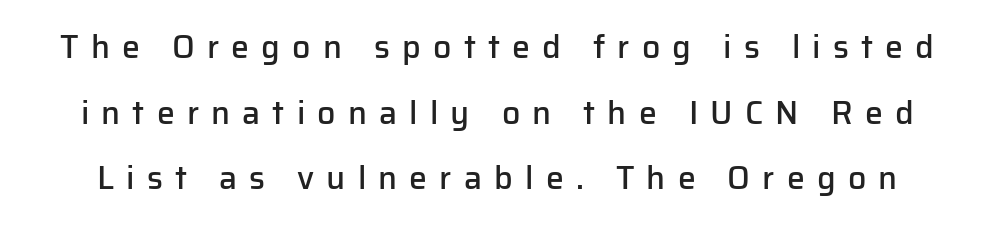
{"serif": "no", "italic": "no", "bold": "semi", "weight": "semibold", "width": "normal", "stroke_contrast": "low", "x_height": "medium", "monospaced": "no", "underline": "no", "line_spacing": "loose", "line_spacing_ratio": 2.05, "letter_spacing": "wide", "letter_spacing_em": 0.38, "glyph_px": 32}
